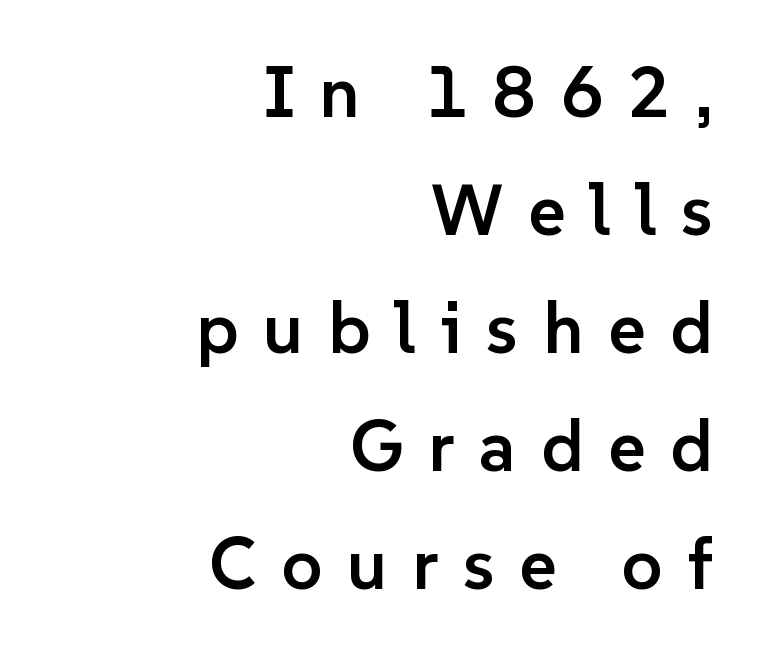
The area under the type is left untouched. Stems and bowls a touch heavier than normal — semibold. Ascenders rise straight up at ninety degrees. Grotesque or geometric, the face here clearly has no serifs. Reading down the column, the eye jumps a familiar distance to each next line. The tracking reads as deliberately expanded to a designer's eye.
